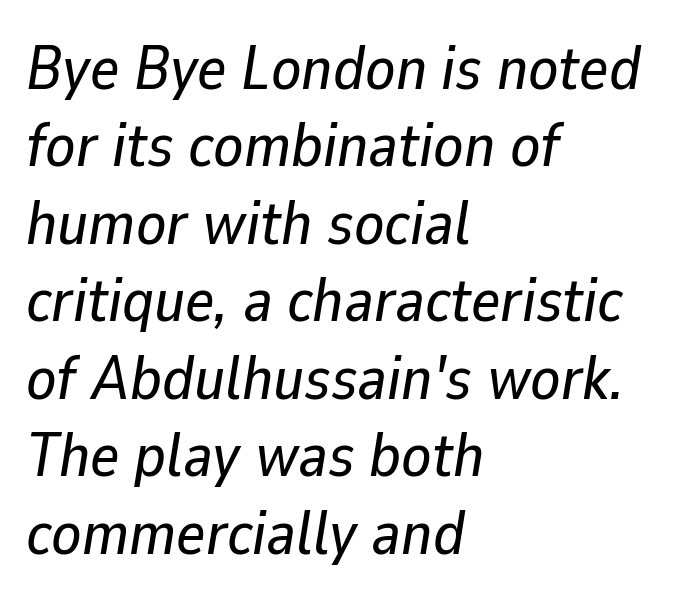
{"italic": "yes", "lean": "right", "slant_degrees": 9, "width": "normal", "stroke_contrast": "low", "x_height": "medium", "monospaced": "no", "underline": "no", "align": "left", "line_spacing": "normal", "line_spacing_ratio": 1.25, "letter_spacing": "normal", "letter_spacing_em": 0.0, "glyph_px": 62}
